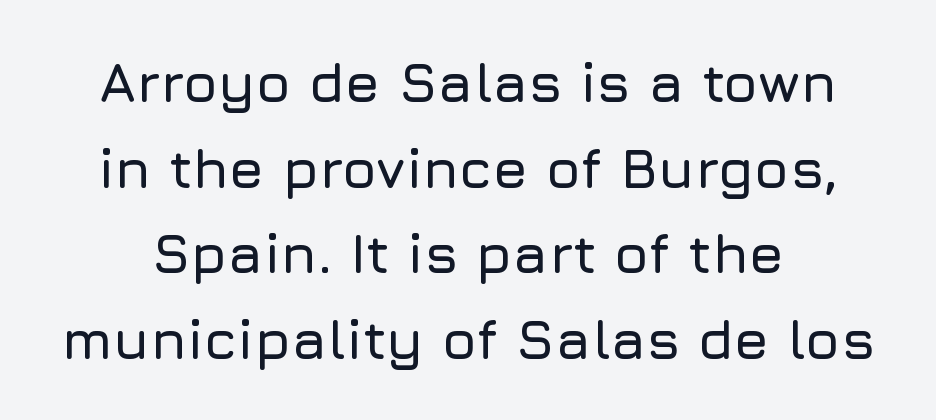
{"serif": "no", "italic": "no", "width": "normal", "stroke_contrast": "low", "x_height": "medium", "monospaced": "no", "underline": "no", "line_spacing": "normal", "line_spacing_ratio": 1.53, "letter_spacing": "normal", "letter_spacing_em": 0.0, "glyph_px": 56}
